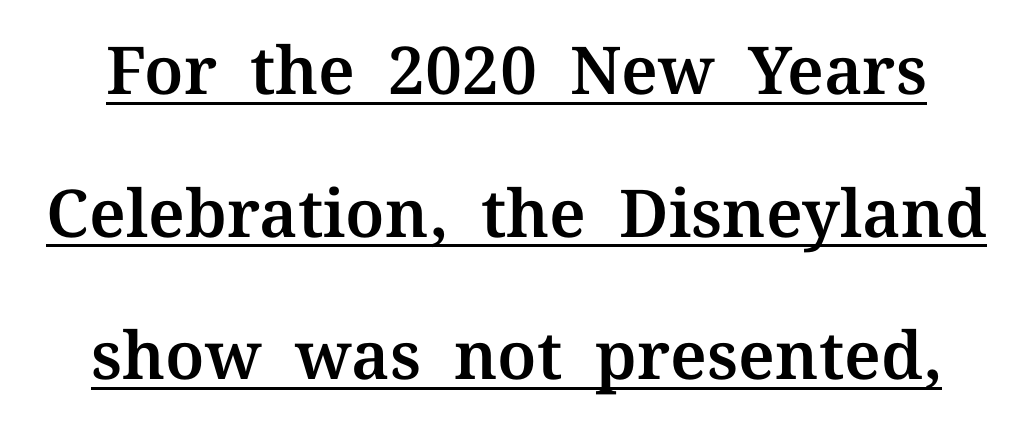
Q: Is the text italic (slanted)? A: No, it is upright.
Q: Is the typeface a serif or a sans-serif typeface? A: Serif.
Q: Is the text underlined? A: Yes.
Q: Is the spacing between letters normal or unusually wide? A: Normal.
Q: Is the spacing between lines tight, normal or loose? A: Loose.
Q: Width (condensed, normal, or wide)? A: Normal.
Q: Stroke contrast? A: Medium.
Q: x-height? A: Medium.
Q: Monospaced? A: No.
